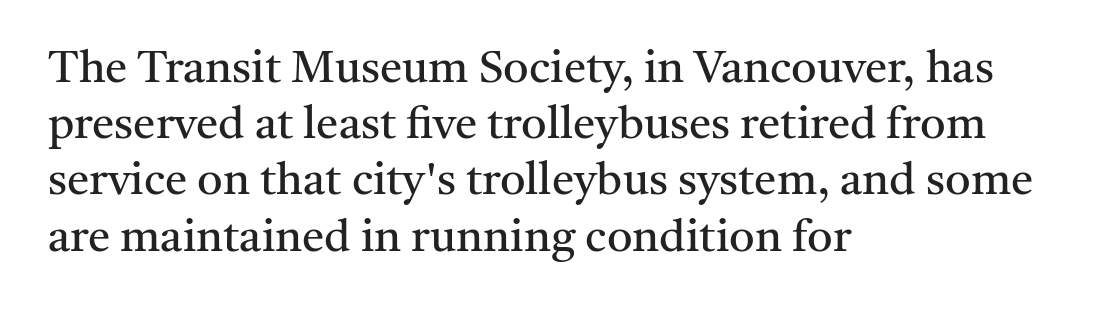
Is this a heavy cut? Hardly; it is regular or lighter. The line-height multiplier appears to be the usual default. Character widths vary here, with narrow letters taking less room than wide ones. The rendering keeps characters at their native spacing.
